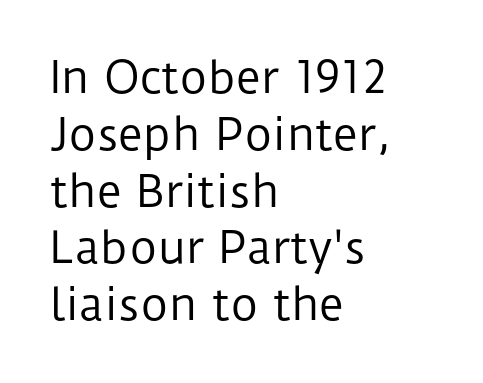
You could not count columns in this text — the font is proportionally spaced. The type sits square on the baseline with zero lean. Decoration check: the copy has no underline. One-word summary of the alignment: left. Does the type have serifs? No, each stem ends abruptly. The font sits on the lighter half of the weight spectrum, regular included.
